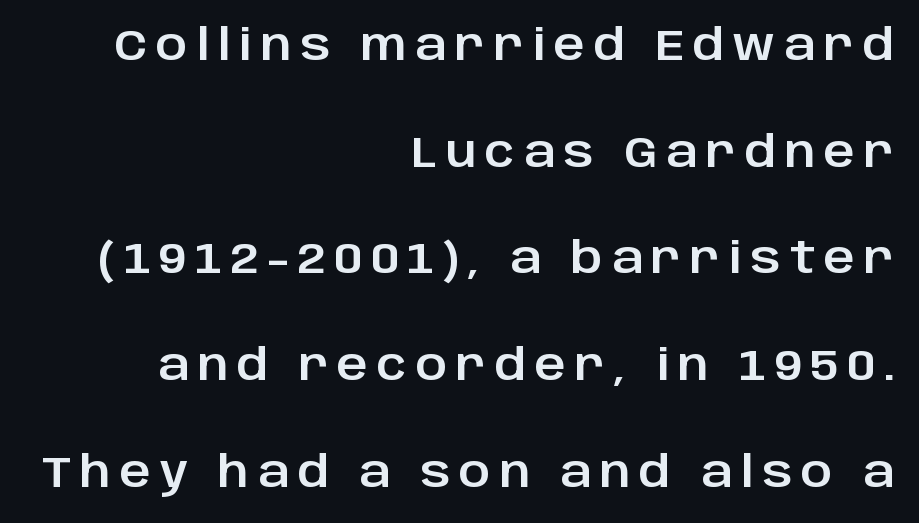
Q: Is the text italic (slanted)? A: No, it is upright.
Q: Is the typeface a serif or a sans-serif typeface? A: Sans-serif.
Q: Is the text underlined? A: No.
Q: How is the paragraph aligned? A: Right-aligned.
Q: Is the spacing between letters normal or unusually wide? A: Unusually wide.
Q: Is the spacing between lines tight, normal or loose? A: Loose.
Q: Width (condensed, normal, or wide)? A: Normal.
Q: Stroke contrast? A: Low.
Q: x-height? A: Large.
Q: Monospaced? A: No.
